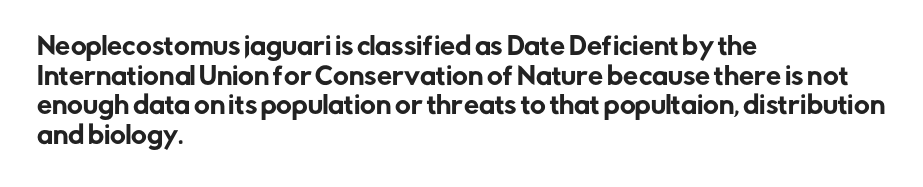
The rag falls on the right side of this text block. This sample uses an upright cut, with every glyph sitting square on the baseline. This sample uses plain, unmodified letter spacing. The strip under each line holds only bare page.
